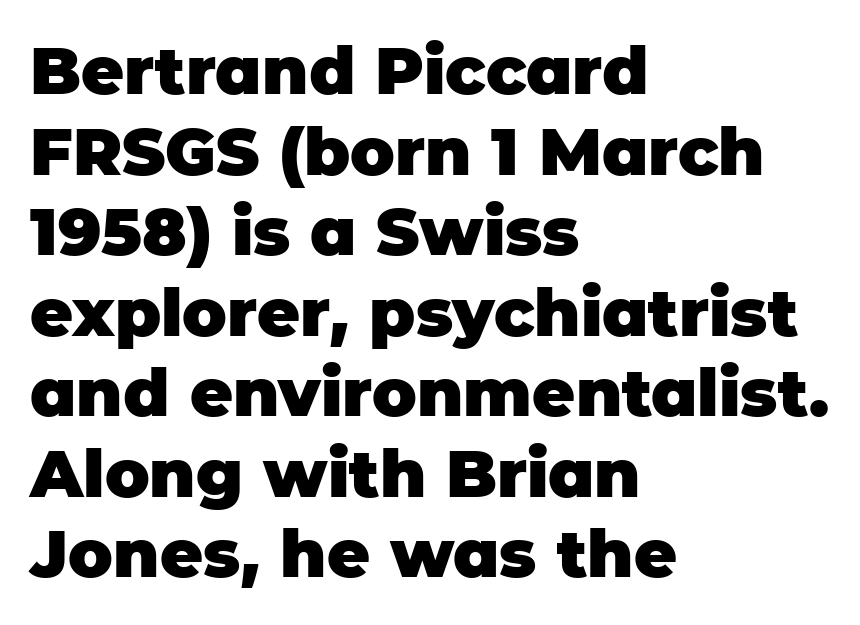
The image shows 66 px heavy sans-serif type, upright; set left-aligned, line spacing 1.22x, normal letter spacing, not underlined; low stroke contrast and a large x-height.
